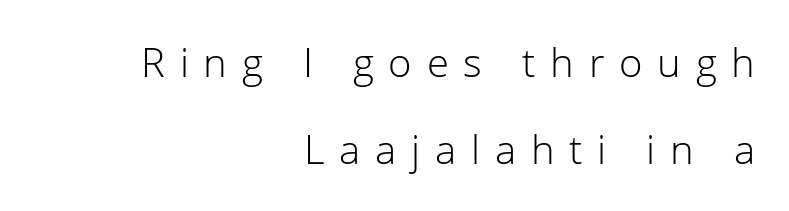
Characters follow at a spacing far wider than the type designer built in. Descenders are the only things crossing below the line. What kind of face is this? One without serifs — a sans. This sample uses an upright cut, with every glyph sitting square on the baseline.
